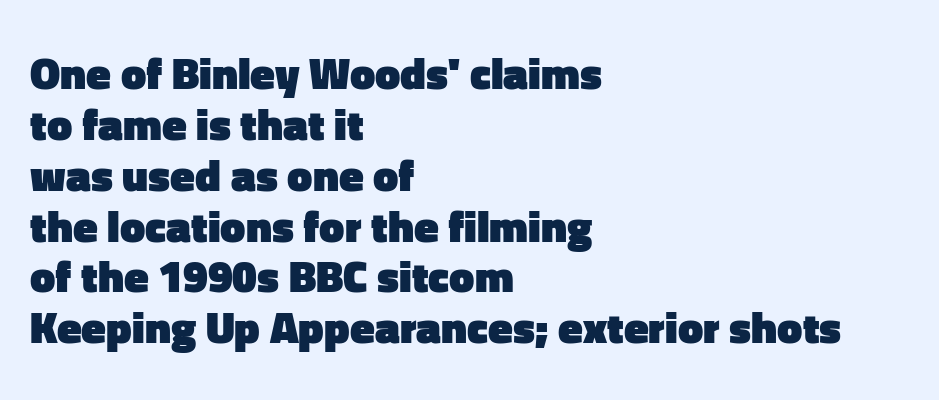
Q: Is the text bold? A: Yes.
Q: Is the text italic (slanted)? A: No, it is upright.
Q: Is the typeface a serif or a sans-serif typeface? A: Sans-serif.
Q: Is the text underlined? A: No.
Q: How is the paragraph aligned? A: Left-aligned.
Q: Is the spacing between letters normal or unusually wide? A: Normal.
Q: Is the spacing between lines tight, normal or loose? A: Tight.
Q: Width (condensed, normal, or wide)? A: Normal.
Q: Stroke contrast? A: Low.
Q: x-height? A: Medium.
Q: Monospaced? A: No.
